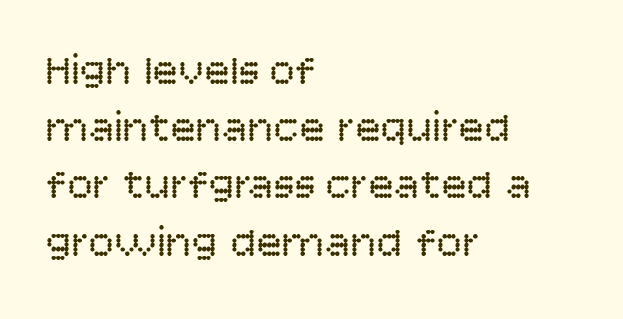
Spacing verdict: proportional, widths tailored to each character. The line-height multiplier appears to be the usual default. Which margin do the lines hug? The left one — the right edge is uneven. Notice how the stems are strictly vertical — no italics here. Letter spacing: default. The characters display no serif detailing; their extremities are plain.
